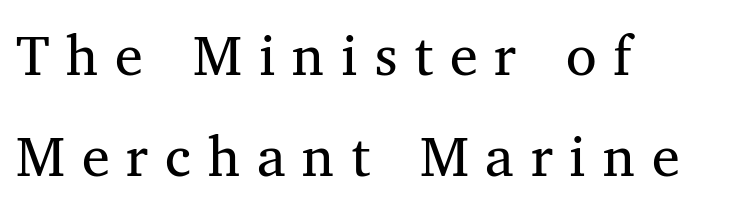
The image shows 56 px regular-weight serif type, upright; set left-aligned, line spacing 1.81x, unusually wide letter spacing (+0.3 em), not underlined; medium stroke contrast and a medium x-height.
